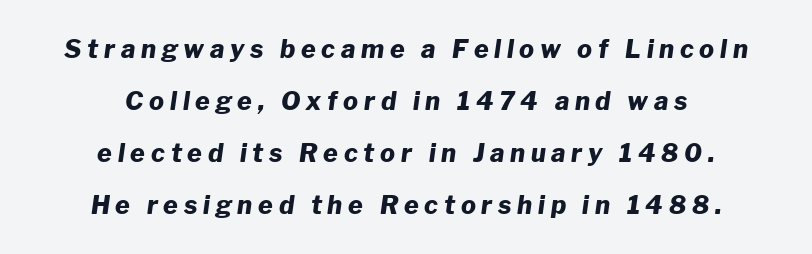
{"italic": "yes", "lean": "right", "slant_degrees": 8, "bold": "yes", "underline": "no", "align": "center", "line_spacing": "loose", "line_spacing_ratio": 2.08, "letter_spacing": "wide", "letter_spacing_em": 0.23, "glyph_px": 25}
